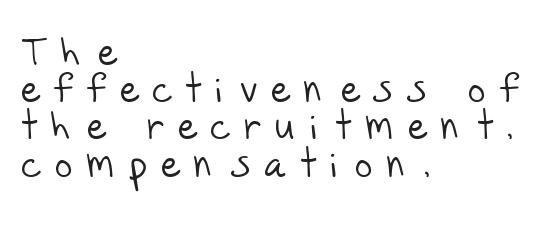
The image shows 38 px light sans-serif type; set left-aligned, tight line spacing (0.98x), unusually wide letter spacing (+0.39 em), not underlined; low stroke contrast and a large x-height.
